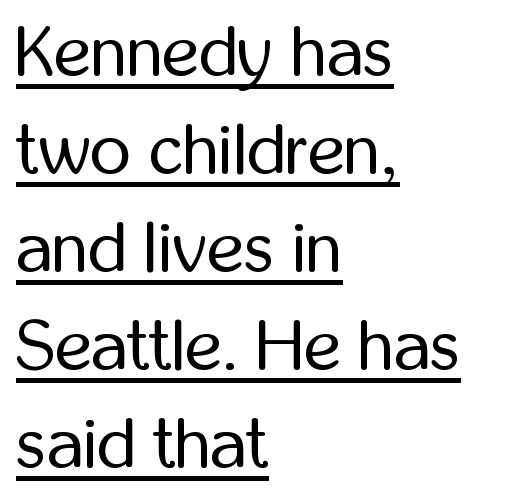
The image shows 71 px regular-weight, condensed sans-serif type, upright; set left-aligned, normal line spacing (1.38x), normal letter spacing, underlined; low stroke contrast and a medium x-height.
